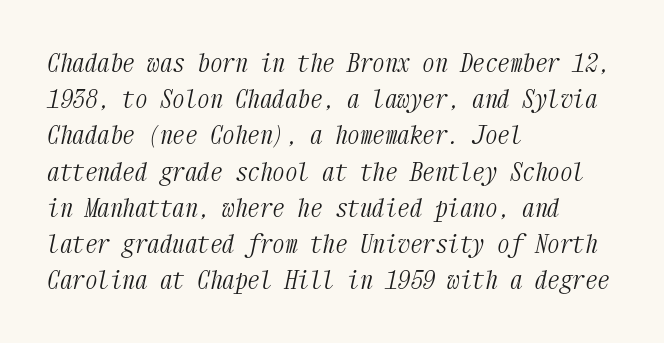
Q: Is the text bold? A: No.
Q: Is the text italic (slanted)? A: Yes, it leans right by about 12 degrees.
Q: Is the text underlined? A: No.
Q: How is the paragraph aligned? A: Left-aligned.
Q: Is the spacing between letters normal or unusually wide? A: Normal.
Q: Is the spacing between lines tight, normal or loose? A: Normal.
